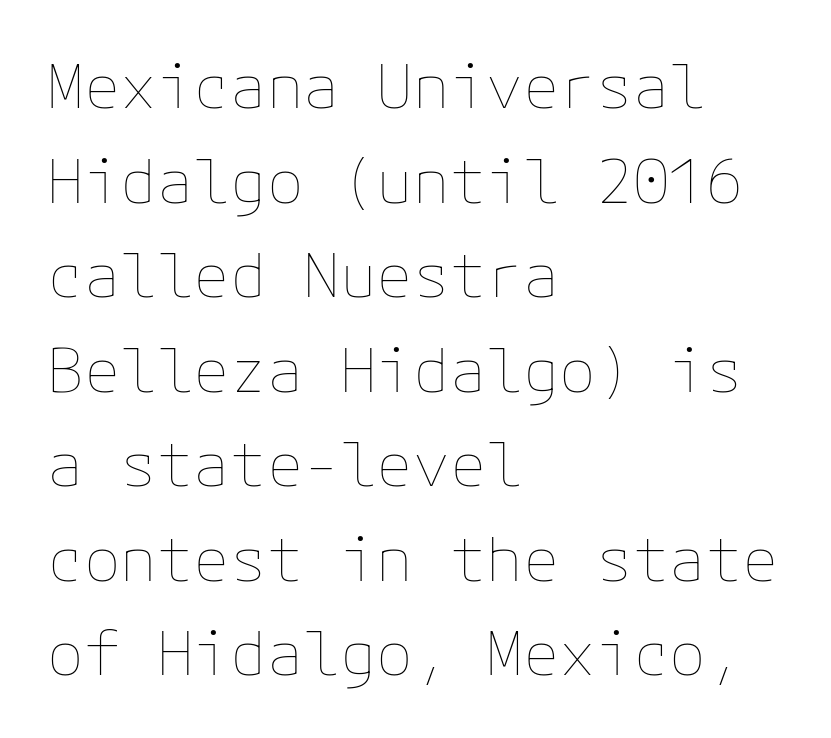
The typography opts for an upright posture over an oblique one. Which margin do the lines hug? The left one — the right edge is uneven. The letters look calm and open, with moderate or lighter stems. The rows are spaced the way most documents space them.
